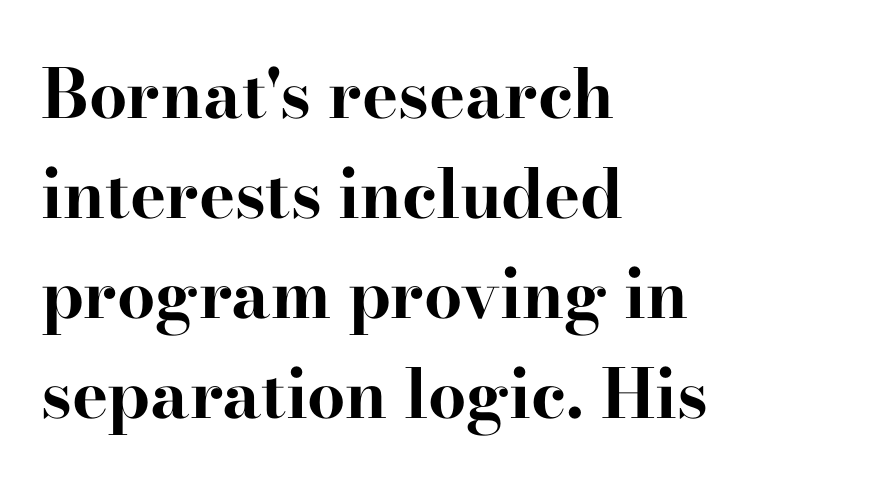
{"serif": "yes", "italic": "no", "bold": "yes", "weight": "bold", "width": "wide", "stroke_contrast": "high", "x_height": "small", "monospaced": "no", "underline": "no", "align": "left", "line_spacing": "normal", "line_spacing_ratio": 1.47, "letter_spacing": "normal", "letter_spacing_em": 0.0, "glyph_px": 68}
